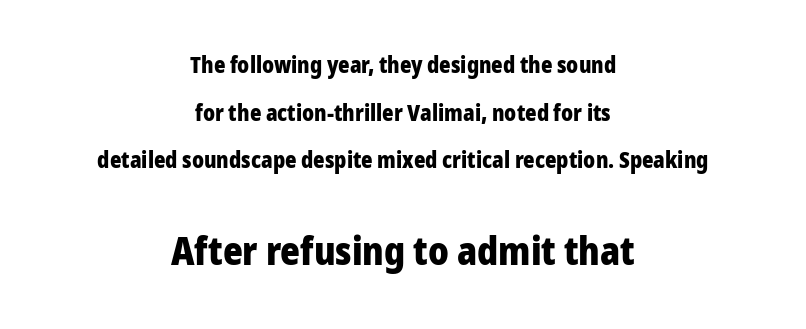
The image shows 38 px heavy sans-serif type, upright; set centered, loose line spacing (2.17x), normal letter spacing, not underlined; the second (bottom) block is 1.73x larger; low stroke contrast and a medium x-height.
